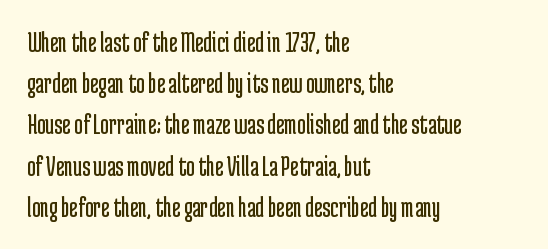
Q: Is the text bold? A: No.
Q: Is the text italic (slanted)? A: No, it is upright.
Q: Is the typeface a serif or a sans-serif typeface? A: Sans-serif.
Q: Is the text underlined? A: No.
Q: How is the paragraph aligned? A: Left-aligned.
Q: Is the spacing between letters normal or unusually wide? A: Normal.
Q: Is the spacing between lines tight, normal or loose? A: Normal.
Q: Width (condensed, normal, or wide)? A: Condensed.
Q: Stroke contrast? A: Low.
Q: x-height? A: Medium.
Q: Monospaced? A: No.
